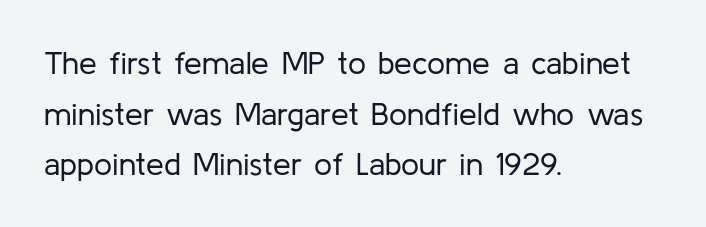
The image shows 32 px regular-weight sans-serif type, upright; set left-aligned, normal line spacing (1.58x), normal letter spacing, not underlined; low stroke contrast and a medium x-height.
